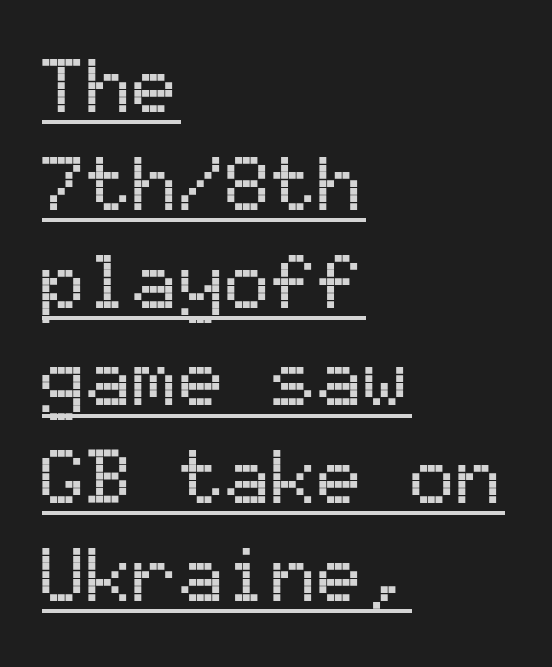
When letters stand straight like this, we call the style roman or upright. The rag falls on the right side of this text block. Observe the absence of serifs on each vertical stroke in this sample. Descenders here cross a horizontal rule under the line. Interline gaps are of average width in this sample.
